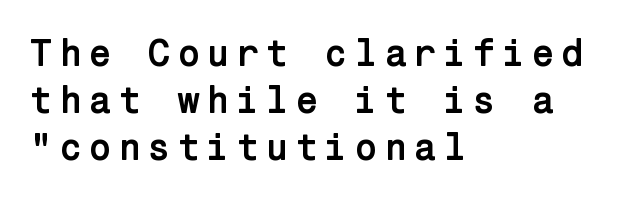
Q: Is the text bold? A: Yes.
Q: Is the text italic (slanted)? A: No, it is upright.
Q: Is the typeface a serif or a sans-serif typeface? A: Sans-serif.
Q: Is the text underlined? A: No.
Q: How is the paragraph aligned? A: Left-aligned.
Q: Width (condensed, normal, or wide)? A: Normal.
Q: Stroke contrast? A: Low.
Q: x-height? A: Medium.
